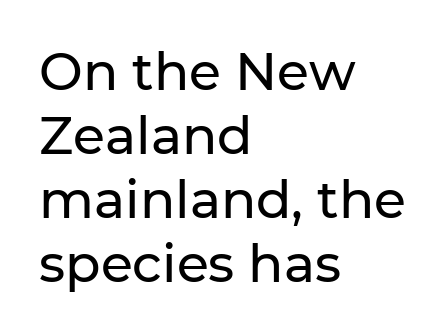
The image shows 52 px sans-serif type, upright; set left-aligned, line spacing 1.23x, normal letter spacing, not underlined; low stroke contrast and a medium x-height.
